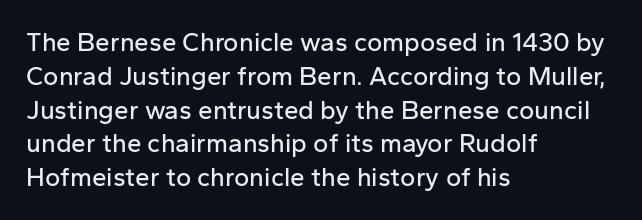
Q: Is the text italic (slanted)? A: No, it is upright.
Q: Is the text underlined? A: No.
Q: How is the paragraph aligned? A: Left-aligned.
Q: Is the spacing between letters normal or unusually wide? A: Normal.
Q: Is the spacing between lines tight, normal or loose? A: Normal.
